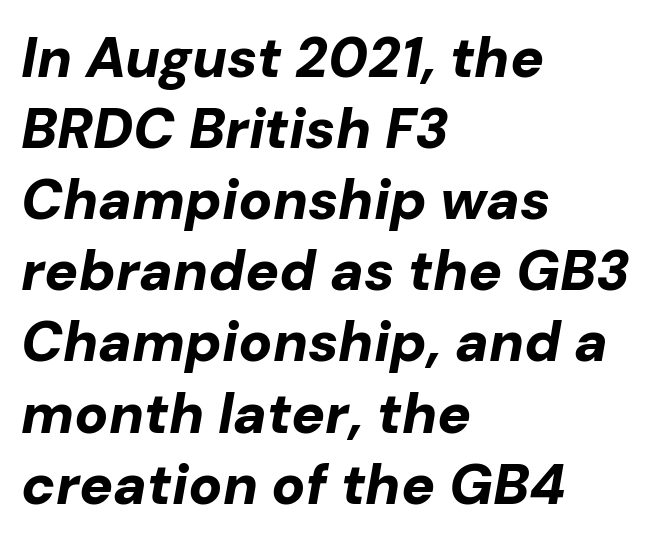
Q: Is the text bold? A: Yes.
Q: Is the text italic (slanted)? A: Yes, it leans right by about 10 degrees.
Q: Is the text underlined? A: No.
Q: How is the paragraph aligned? A: Left-aligned.
Q: Is the spacing between letters normal or unusually wide? A: Normal.
Q: Is the spacing between lines tight, normal or loose? A: Normal.
Q: Width (condensed, normal, or wide)? A: Normal.
Q: Stroke contrast? A: Low.
Q: x-height? A: Medium.
Q: Monospaced? A: No.
